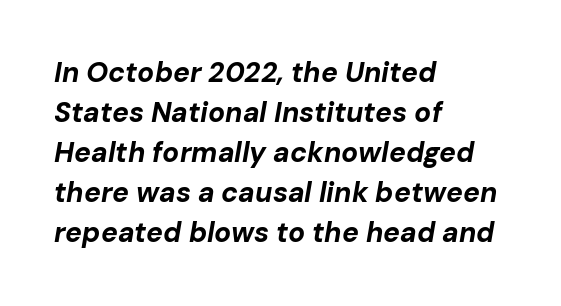
{"italic": "yes", "lean": "right", "slant_degrees": 10, "bold": "yes", "weight": "bold", "width": "normal", "stroke_contrast": "low", "x_height": "medium", "monospaced": "no", "underline": "no", "align": "left", "line_spacing": "normal", "line_spacing_ratio": 1.43, "letter_spacing": "normal", "letter_spacing_em": 0.0, "glyph_px": 28}
